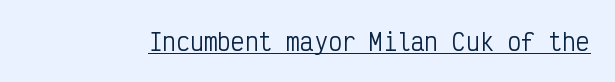
Students, observe the line beneath the letters — that is underlining. You can tell it's not italic because the verticals are truly vertical. Stems here are at most as thick as an everyday book face. Between one letter and the next there's only the usual sliver of space.
